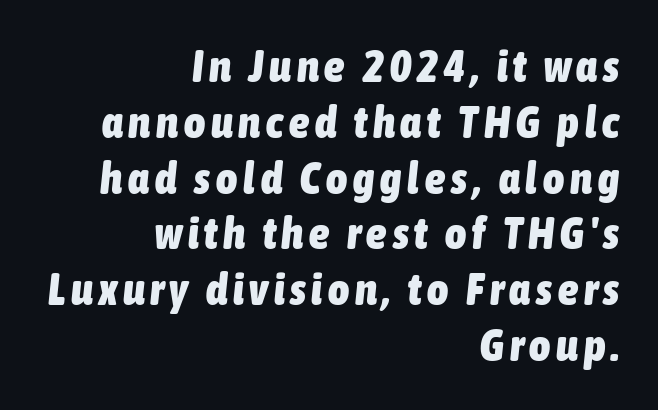
Q: Is the text bold? A: Yes.
Q: Is the text italic (slanted)? A: Yes, it leans right by about 6 degrees.
Q: Is the text underlined? A: No.
Q: How is the paragraph aligned? A: Right-aligned.
Q: Width (condensed, normal, or wide)? A: Condensed.
Q: Stroke contrast? A: Low.
Q: x-height? A: Medium.
Q: Monospaced? A: No.
